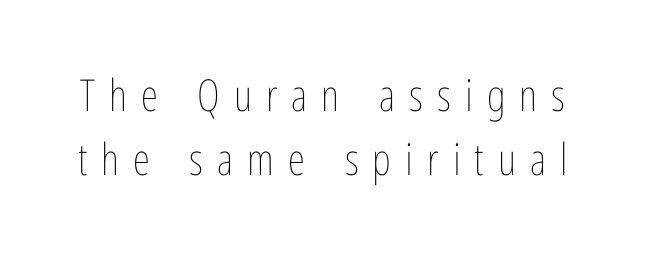
{"italic": "no", "bold": "no", "weight": "thin", "width": "condensed", "stroke_contrast": "low", "x_height": "medium", "monospaced": "no", "underline": "no", "line_spacing": "normal", "line_spacing_ratio": 1.45, "letter_spacing": "wide", "letter_spacing_em": 0.32, "glyph_px": 44}
